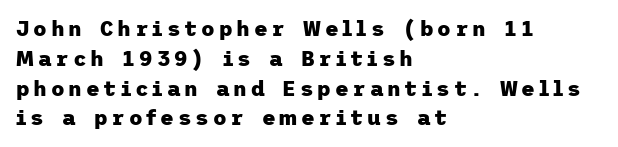
{"italic": "no", "bold": "yes", "underline": "no", "align": "left", "line_spacing": "normal", "line_spacing_ratio": 1.42, "glyph_px": 21}
